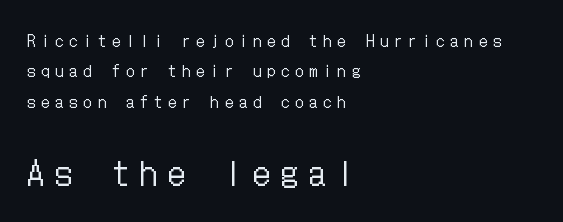
Q: Is the text bold? A: No.
Q: Is the text italic (slanted)? A: No, it is upright.
Q: Is the text underlined? A: No.
Q: How is the paragraph aligned? A: Left-aligned.
Q: Is the spacing between letters normal or unusually wide? A: Unusually wide.
Q: Which block of text is set in a larger size, the first (top) or the second (bottom)? A: The second (bottom) one.
Q: Width (condensed, normal, or wide)? A: Condensed.
Q: Stroke contrast? A: Low.
Q: x-height? A: Medium.
